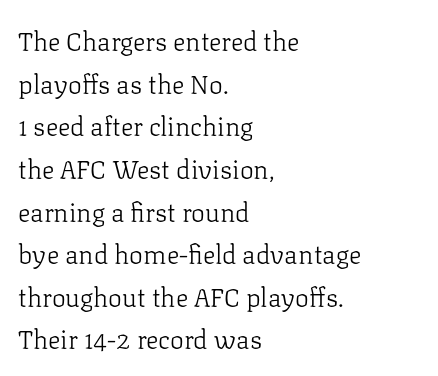
The image shows 26 px text type, upright; set left-aligned, normal line spacing (1.64x), normal letter spacing, not underlined.
